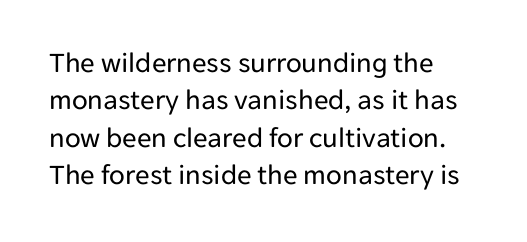
Are there feet on the stems? There aren't — it's a sans. The gap between lines stays unmarked. Does the lettering tilt? It doesn't — this is upright. Each letter keeps its own natural width here, so spacing adapts to shape. How are the letters spaced? Ordinarily, with no added tracking. The compositor pushed each line to the left boundary.
